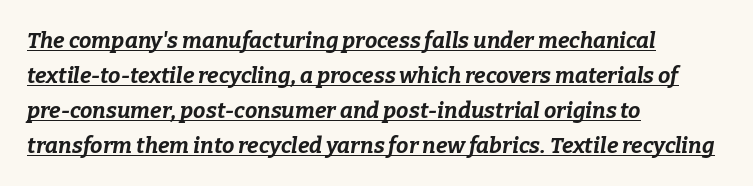
Q: Is the text bold? A: Yes.
Q: Is the text italic (slanted)? A: Yes, it leans right by about 9 degrees.
Q: Is the text underlined? A: Yes.
Q: How is the paragraph aligned? A: Left-aligned.
Q: Is the spacing between letters normal or unusually wide? A: Normal.
Q: Is the spacing between lines tight, normal or loose? A: Normal.
